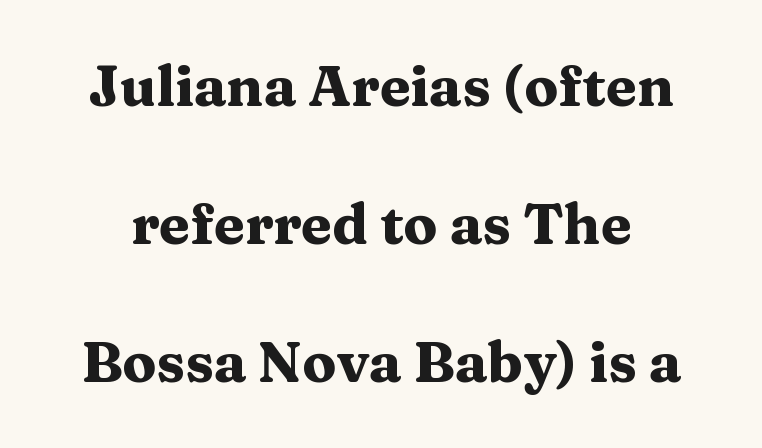
The image shows 56 px heavy, wide serif type, upright; set loose line spacing (2.46x), normal letter spacing, not underlined; medium stroke contrast and a medium x-height.
